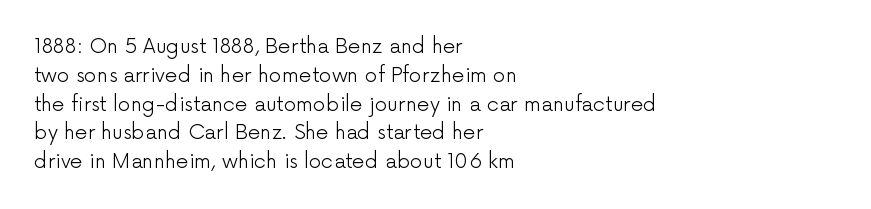
Q: Is the text bold? A: No.
Q: Is the text italic (slanted)? A: No, it is upright.
Q: Is the text underlined? A: No.
Q: How is the paragraph aligned? A: Left-aligned.
Q: Is the spacing between letters normal or unusually wide? A: Normal.
Q: Is the spacing between lines tight, normal or loose? A: Normal.
